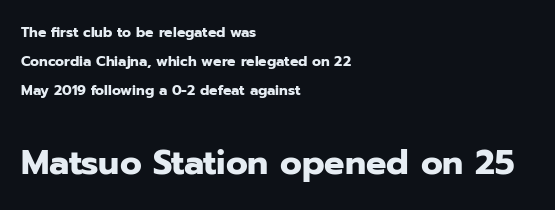
Q: Is the text bold? A: Yes.
Q: Is the text italic (slanted)? A: No, it is upright.
Q: Is the typeface a serif or a sans-serif typeface? A: Sans-serif.
Q: Is the text underlined? A: No.
Q: How is the paragraph aligned? A: Left-aligned.
Q: Is the spacing between letters normal or unusually wide? A: Normal.
Q: Is the spacing between lines tight, normal or loose? A: Loose.
Q: Which block of text is set in a larger size, the first (top) or the second (bottom)? A: The second (bottom) one.
Q: Width (condensed, normal, or wide)? A: Normal.
Q: Stroke contrast? A: Low.
Q: x-height? A: Medium.
Q: Monospaced? A: No.
